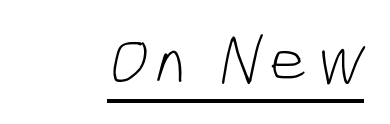
{"serif": "no", "bold": "no", "weight": "light", "width": "condensed", "stroke_contrast": "low", "x_height": "medium", "monospaced": "no", "underline": "yes", "glyph_px": 70}
